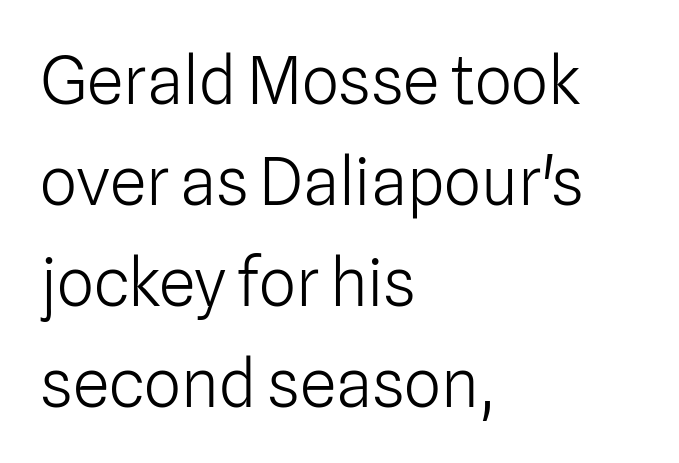
Q: Is the text bold? A: No.
Q: Is the text italic (slanted)? A: No, it is upright.
Q: Is the typeface a serif or a sans-serif typeface? A: Sans-serif.
Q: Is the text underlined? A: No.
Q: How is the paragraph aligned? A: Left-aligned.
Q: Is the spacing between letters normal or unusually wide? A: Normal.
Q: Is the spacing between lines tight, normal or loose? A: Normal.
Q: Width (condensed, normal, or wide)? A: Normal.
Q: Stroke contrast? A: Low.
Q: x-height? A: Medium.
Q: Monospaced? A: No.
